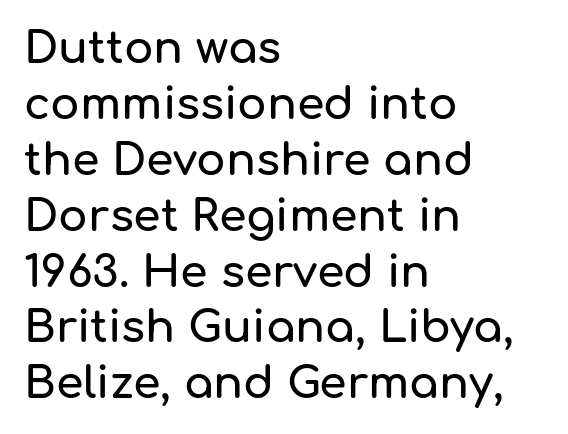
The image shows 44 px sans-serif type, upright; set left-aligned, normal line spacing (1.27x), normal letter spacing, not underlined; low stroke contrast and a medium x-height.
